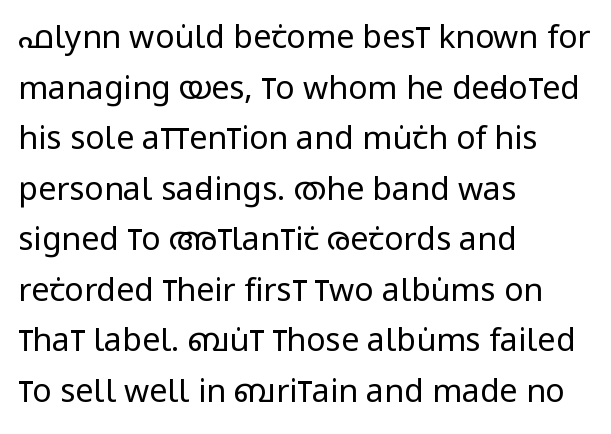
The image shows 32 px regular-weight, condensed sans-serif type, upright; set left-aligned, normal line spacing (1.58x), normal letter spacing, not underlined; low stroke contrast and a large x-height.
